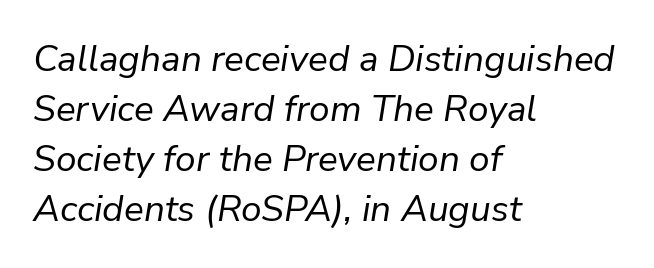
Q: Is the text bold? A: No.
Q: Is the text italic (slanted)? A: Yes, it leans right by about 9 degrees.
Q: Is the text underlined? A: No.
Q: How is the paragraph aligned? A: Left-aligned.
Q: Is the spacing between letters normal or unusually wide? A: Normal.
Q: Is the spacing between lines tight, normal or loose? A: Normal.
Q: Width (condensed, normal, or wide)? A: Normal.
Q: Stroke contrast? A: Low.
Q: x-height? A: Medium.
Q: Monospaced? A: No.
